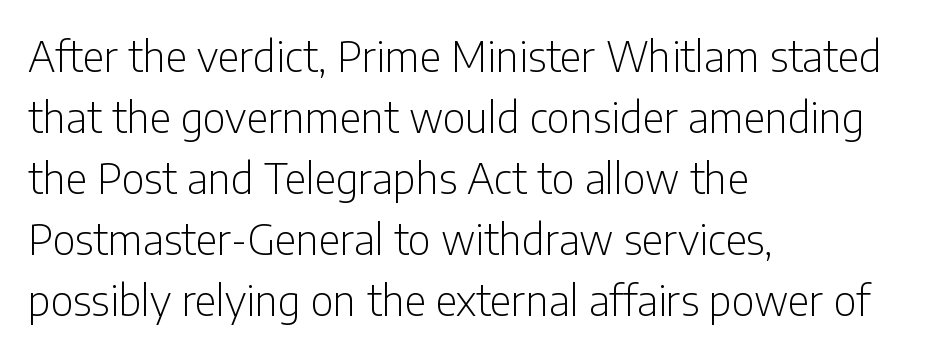
I'd call this a sans setting — the letters go barefoot. Anything drawn beneath the words? Only blank space. Rendered with straight, roman letterforms. This reads as an unemphasized weight, regular at the heaviest. The typesetter chose a ragged-right arrangement here. Think of a printed novel: that variable character pitch is what you see here.
